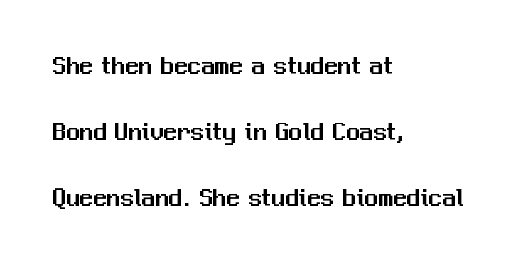
{"italic": "no", "underline": "no", "align": "left", "line_spacing": "loose", "line_spacing_ratio": 2.44, "letter_spacing": "normal", "letter_spacing_em": 0.0, "glyph_px": 27}
